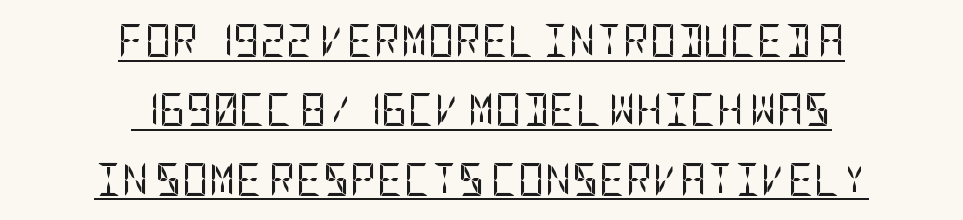
No extra ink here — the face is not bold. Inter-character spacing is left at the font's built-in metrics. Does the type have serifs? No, each stem ends abruptly. This sample carries an underscore along the baseline area.
